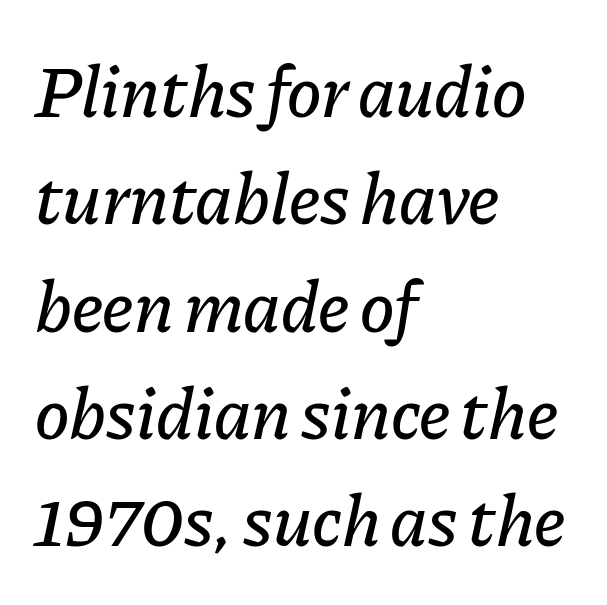
Q: Is the text italic (slanted)? A: Yes, it leans right by about 11 degrees.
Q: Is the text underlined? A: No.
Q: How is the paragraph aligned? A: Left-aligned.
Q: Is the spacing between letters normal or unusually wide? A: Normal.
Q: Is the spacing between lines tight, normal or loose? A: Normal.
Q: Width (condensed, normal, or wide)? A: Normal.
Q: Stroke contrast? A: Low.
Q: x-height? A: Medium.
Q: Monospaced? A: No.
